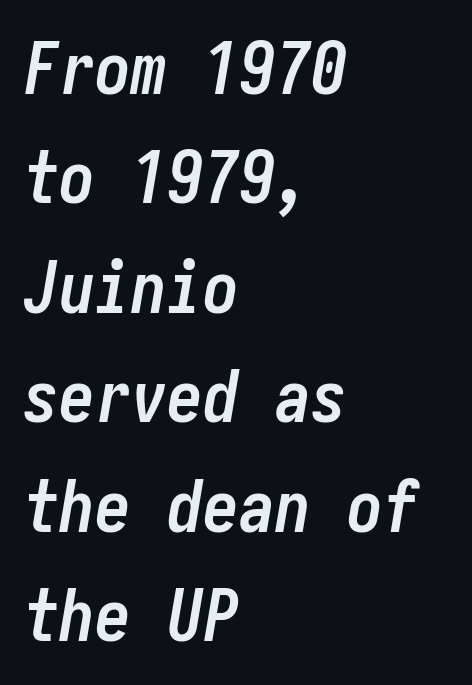
The foot of each line stays bare and open. Emphasis by weight is at full strength: bold. The whole block is typeset with a tilt. A normal amount of white space separates one row of letters from the next. A typesetter would call this zero additional tracking.
